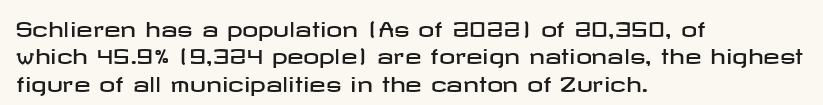
The specimen omits any rule beneath the text block's lines. The face used here is rendered with its standard letterfit. Posture: straight, roman, zero tilt. A student would call this left alignment; a typographer would say flush left, rag right. If you measured baseline to baseline, you'd find a middling distance.
